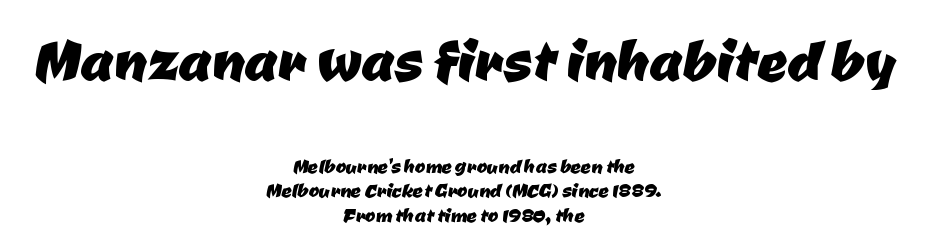
{"serif": "no", "width": "normal", "stroke_contrast": "low", "x_height": "medium", "monospaced": "no", "underline": "no", "align": "center", "line_spacing": "tight", "line_spacing_ratio": 0.98, "letter_spacing": "normal", "letter_spacing_em": 0.0, "larger_block": "first", "size_ratio": 2.96, "glyph_px": 74}
